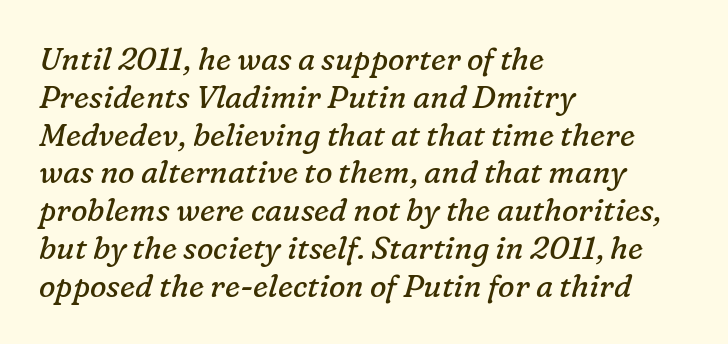
Tall strokes in this sample are angled rather than plumb. The rendering uses natural spacing where letterforms have individual widths. The cut favours lightness, reaching ordinary text weight at its darkest. This sample is left-justified, so line endings fall wherever the words run out.
